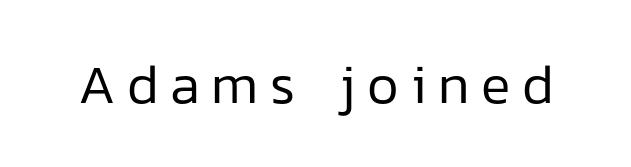
Q: Is the text bold? A: No.
Q: Is the text italic (slanted)? A: No, it is upright.
Q: Is the typeface a serif or a sans-serif typeface? A: Sans-serif.
Q: Is the text underlined? A: No.
Q: Is the spacing between letters normal or unusually wide? A: Unusually wide.
Q: Width (condensed, normal, or wide)? A: Normal.
Q: Stroke contrast? A: Low.
Q: x-height? A: Medium.
Q: Monospaced? A: No.
